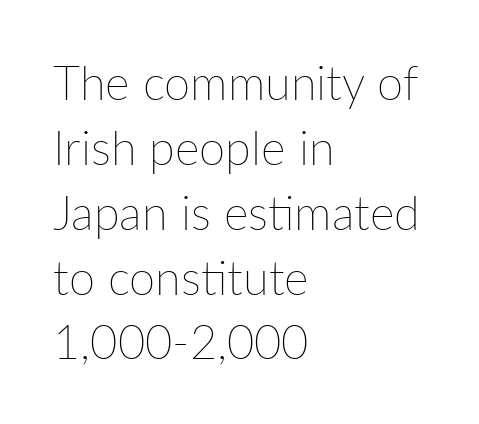
Proportional: the letters do not fall into vertical columns. No italicization has been applied; the sample stays upright. The rows are spaced the way most documents space them. Caption: multi-line text, flush left, ragged right.
